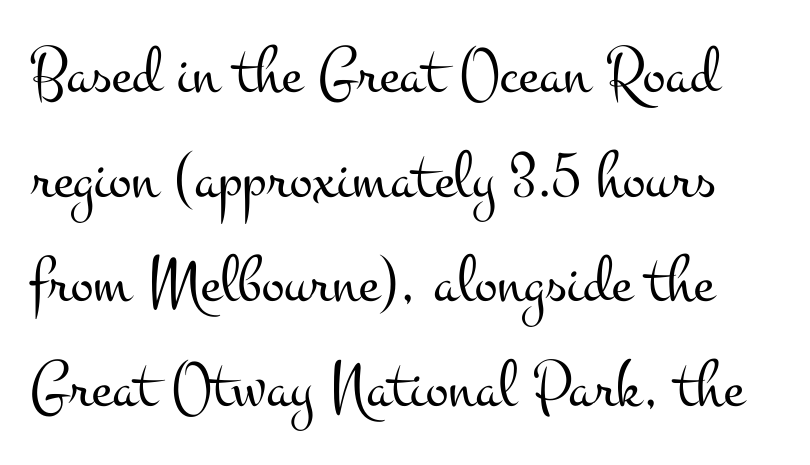
Q: Is the text bold? A: No.
Q: Is the text italic (slanted)? A: Yes.
Q: Is the typeface a serif or a sans-serif typeface? A: Serif.
Q: Is the text underlined? A: No.
Q: Is the spacing between letters normal or unusually wide? A: Normal.
Q: Is the spacing between lines tight, normal or loose? A: Normal.
Q: Width (condensed, normal, or wide)? A: Wide.
Q: Stroke contrast? A: Medium.
Q: x-height? A: Small.
Q: Monospaced? A: No.
